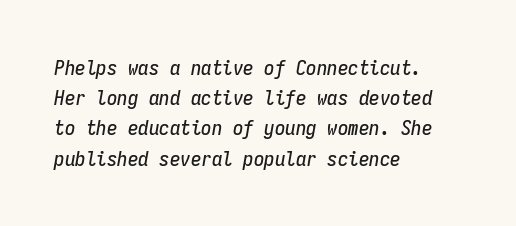
The image shows 21 px text type, italic (leaning right); set left-aligned, normal line spacing (1.44x), normal letter spacing, not underlined.
